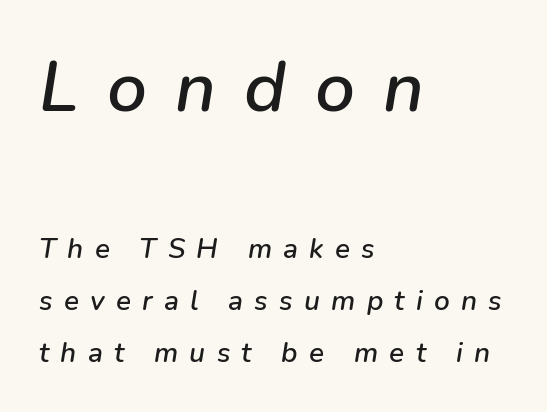
{"italic": "yes", "lean": "right", "slant_degrees": 9, "width": "normal", "stroke_contrast": "low", "x_height": "medium", "monospaced": "no", "underline": "no", "align": "left", "line_spacing_ratio": 1.87, "letter_spacing": "wide", "letter_spacing_em": 0.4, "larger_block": "first", "size_ratio": 2.54, "glyph_px": 71}
